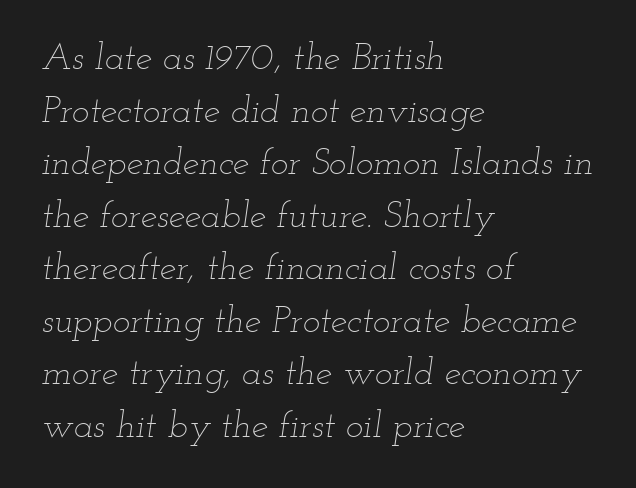
Letters rest on an invisible, unmarked baseline. The lines sit at an ordinary, default distance from one another. Visually the block forms a straight wall on the left and a jagged coastline on the right. Proportional: the letters do not fall into vertical columns. Think standard paragraph weight, or any step lighter than that. Rendered with sloped, italic letterforms.
